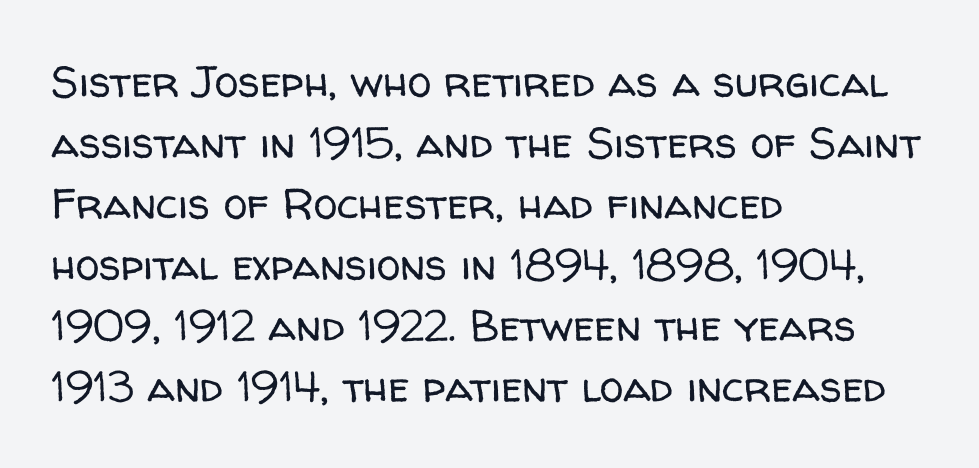
The image shows 43 px regular-weight sans-serif type, upright; set left-aligned, normal line spacing (1.42x), normal letter spacing, not underlined; low stroke contrast and a medium x-height.
